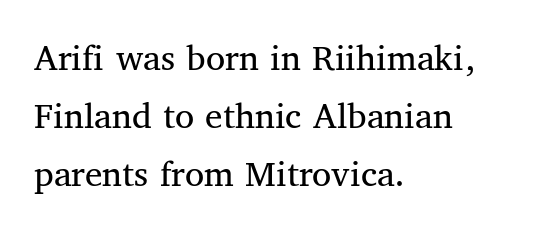
Q: Is the text bold? A: No.
Q: Is the text italic (slanted)? A: No, it is upright.
Q: Is the typeface a serif or a sans-serif typeface? A: Serif.
Q: Is the text underlined? A: No.
Q: How is the paragraph aligned? A: Left-aligned.
Q: Is the spacing between letters normal or unusually wide? A: Normal.
Q: Is the spacing between lines tight, normal or loose? A: Normal.
Q: Width (condensed, normal, or wide)? A: Normal.
Q: Stroke contrast? A: Medium.
Q: x-height? A: Medium.
Q: Monospaced? A: No.
